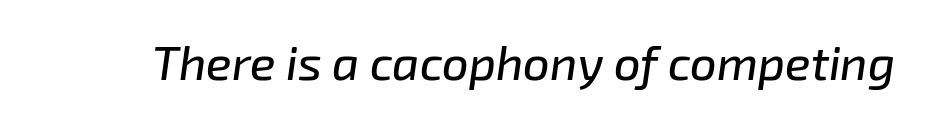
Every character sits at an angle, as italics do. Each row of text sits above clean, open space. Each letter keeps its own natural width here, so spacing adapts to shape. Default kerning and tracking; the words read as compact shapes.
